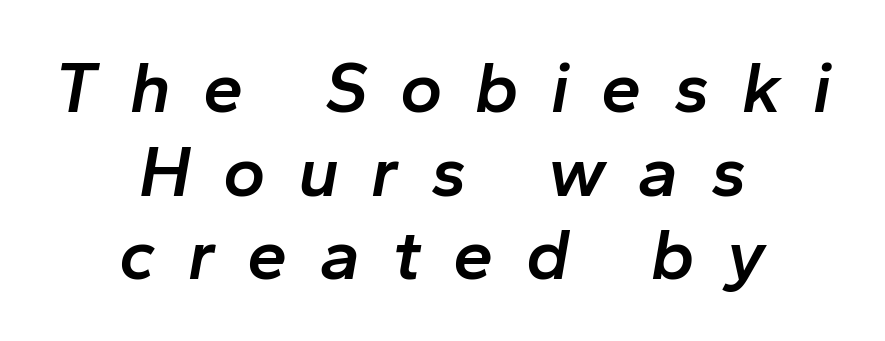
The image shows 72 px semibold type, italic (leaning right); set centered, line spacing 1.16x, unusually wide letter spacing (+0.45 em), not underlined; low stroke contrast and a medium x-height.
